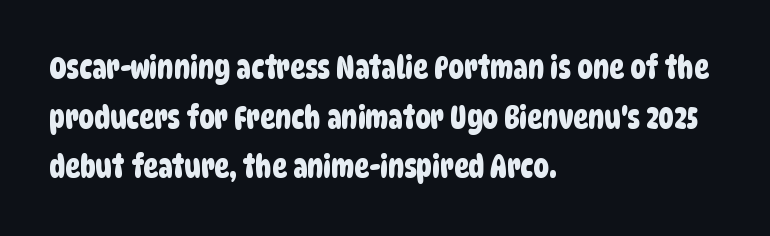
Visually the block forms a straight wall on the left and a jagged coastline on the right. Proportional: the letters do not fall into vertical columns. The letters sit at their default tracking, neither squeezed nor spread. Check where the strokes stop: nothing finishes them off — pure sans.
